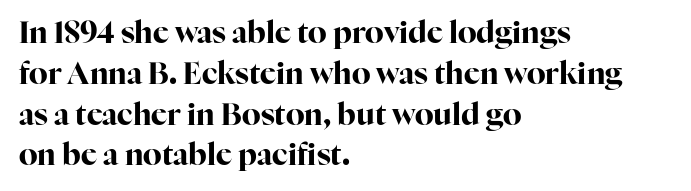
The designer went with a serif here, giving each stem small feet. You could call the tracking neutral — neither tight nor loose. Italic: no, the glyphs are upright roman. Summary of vertical rhythm: regular, with standard interline spacing. Reading down the block, your eye returns to a fixed left position each line. Here the designer chose a conventional face with non-uniform glyph widths.
